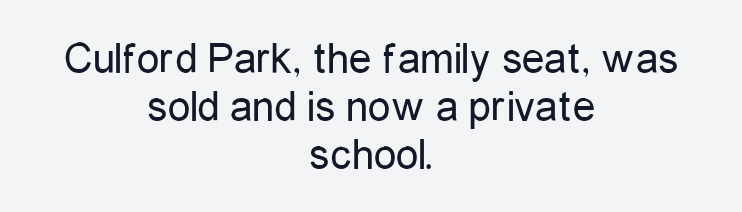
The image shows 45 px regular-weight, condensed sans-serif type, upright; set centered, tight line spacing (1.07x), normal letter spacing, not underlined; low stroke contrast and a medium x-height.
